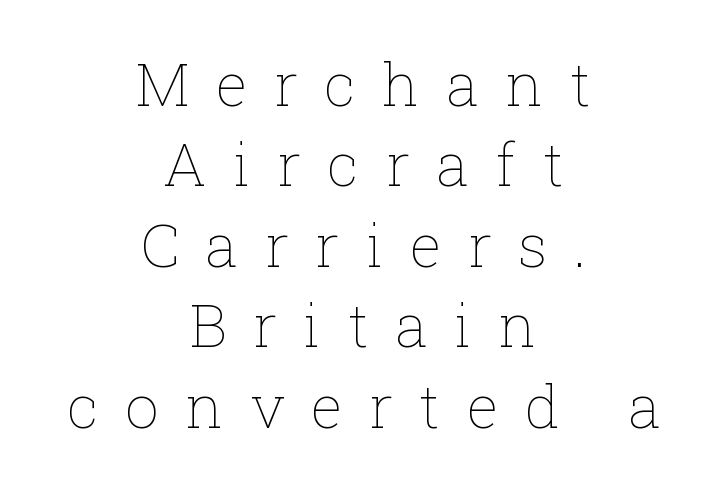
The face used here is proportionally spaced, like ordinary book or web type. Reading down the block, each line starts at a different indent, mirrored at its end. Is the letter spacing exaggerated? Yes — the characters are pushed far apart. Evenly set lines give the paragraph a standard silhouette. The typography opts for an upright posture over an oblique one. Glance below the letters and you will spot only blank space.
